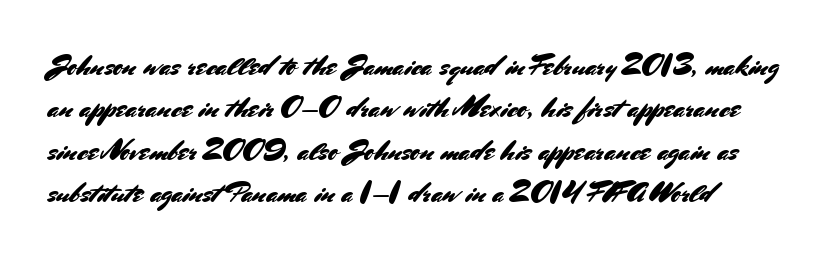
{"serif": "no", "width": "normal", "stroke_contrast": "medium", "x_height": "small", "monospaced": "no", "underline": "no", "align": "left", "line_spacing": "normal", "line_spacing_ratio": 1.46, "letter_spacing": "normal", "letter_spacing_em": 0.0, "glyph_px": 29}
